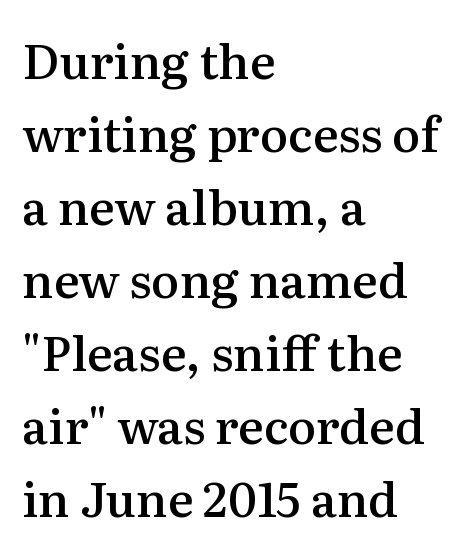
{"serif": "yes", "italic": "no", "bold": "semi", "weight": "semibold", "width": "normal", "stroke_contrast": "medium", "x_height": "medium", "monospaced": "no", "underline": "no", "align": "left", "line_spacing": "normal", "line_spacing_ratio": 1.52, "letter_spacing": "normal", "letter_spacing_em": 0.0, "glyph_px": 48}
